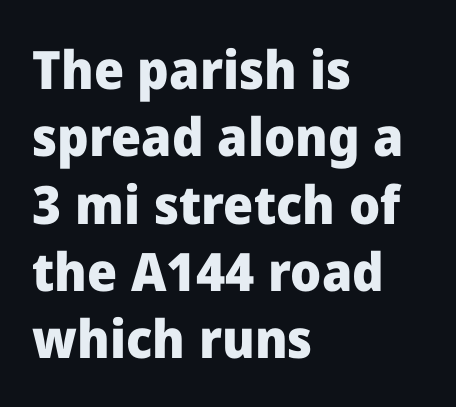
{"serif": "no", "italic": "no", "bold": "yes", "weight": "heavy", "width": "normal", "stroke_contrast": "low", "x_height": "medium", "monospaced": "no", "underline": "no", "align": "left", "line_spacing": "normal", "line_spacing_ratio": 1.27, "letter_spacing": "normal", "letter_spacing_em": 0.0, "glyph_px": 53}
